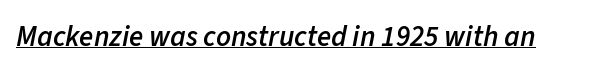
{"italic": "yes", "lean": "right", "slant_degrees": 11, "bold": "semi", "weight": "semibold", "width": "normal", "stroke_contrast": "low", "x_height": "medium", "monospaced": "no", "underline": "yes", "letter_spacing": "normal", "letter_spacing_em": 0.0, "glyph_px": 29}
